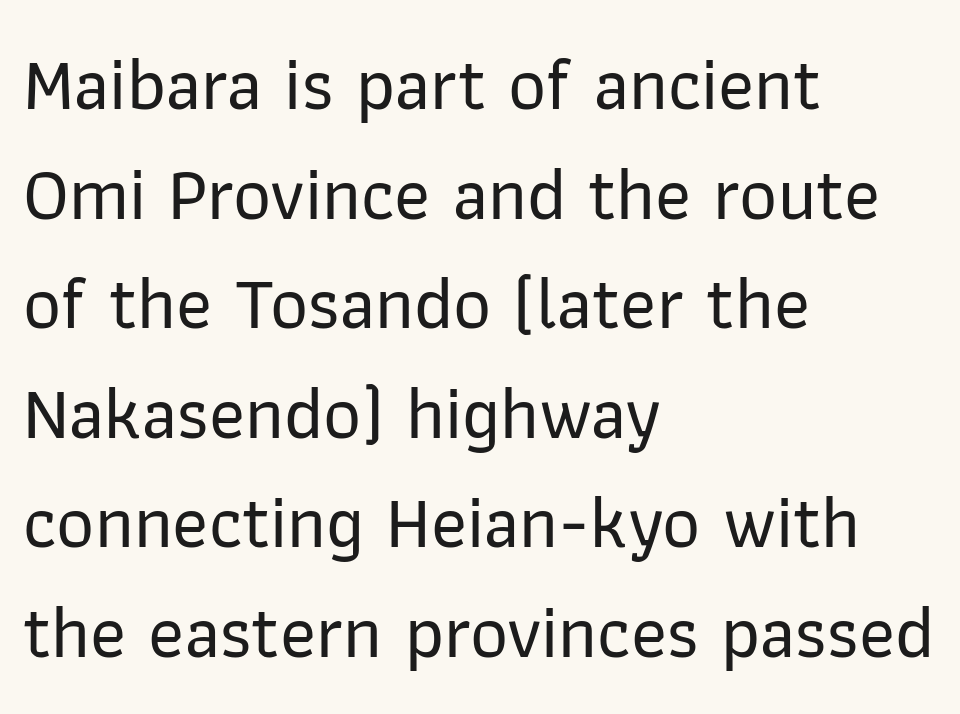
{"serif": "no", "italic": "no", "width": "normal", "stroke_contrast": "low", "x_height": "medium", "monospaced": "no", "underline": "no", "align": "left", "line_spacing": "normal", "line_spacing_ratio": 1.48, "letter_spacing": "normal", "letter_spacing_em": 0.0, "glyph_px": 74}
